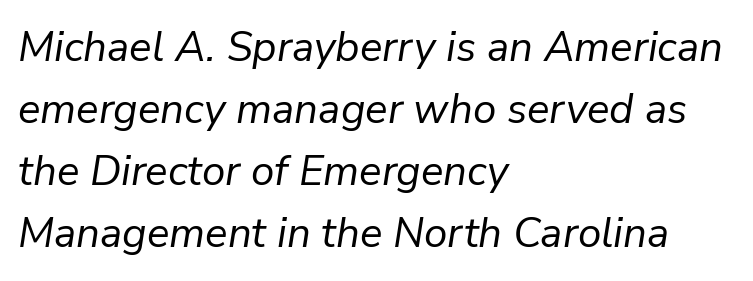
Here the designer chose a conventional face with non-uniform glyph widths. Rule under the text: the space is simply empty. Style check: oblique. A classic flush-left, rag-right setting is used for this passage.
